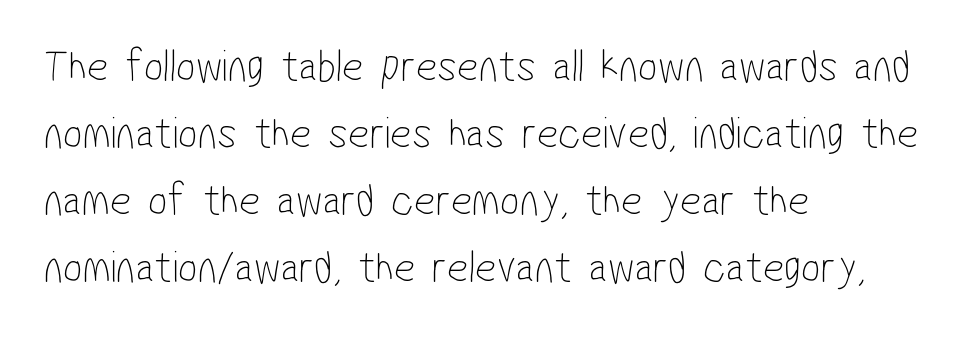
Note the varied advance widths — an 'i' is clearly narrower than an 'm'. Normally led — the rows are evenly, conventionally spaced. The paragraph has a hard left edge and a soft right edge. You could call the tracking neutral — neither tight nor loose. These lines are composed in type without serifs.
